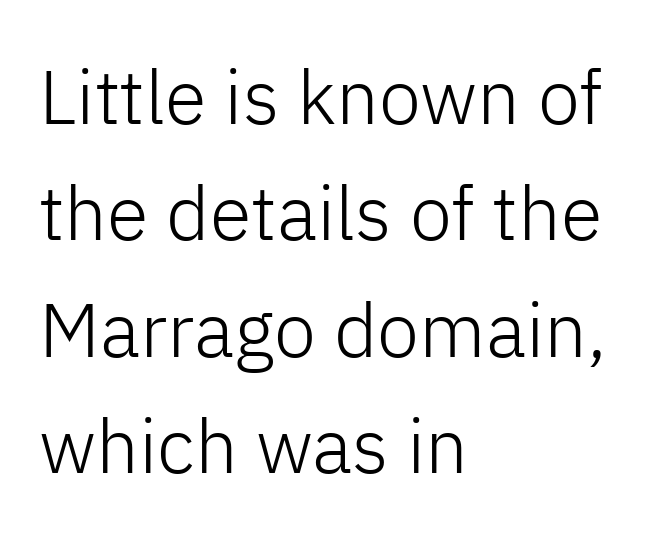
The image shows 76 px light sans-serif type, upright; set left-aligned, normal line spacing (1.53x), normal letter spacing, not underlined; low stroke contrast and a medium x-height.
